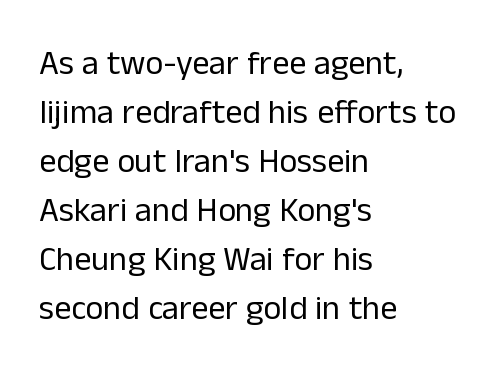
The image shows 34 px regular-weight sans-serif type, upright; set left-aligned, normal line spacing (1.44x), normal letter spacing, not underlined; low stroke contrast and a medium x-height.
